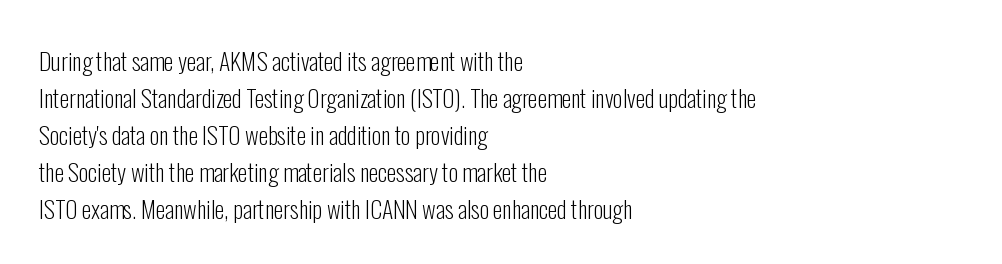
Q: Is the text bold? A: No.
Q: Is the text italic (slanted)? A: No, it is upright.
Q: Is the text underlined? A: No.
Q: How is the paragraph aligned? A: Left-aligned.
Q: Is the spacing between letters normal or unusually wide? A: Normal.
Q: Is the spacing between lines tight, normal or loose? A: Normal.
